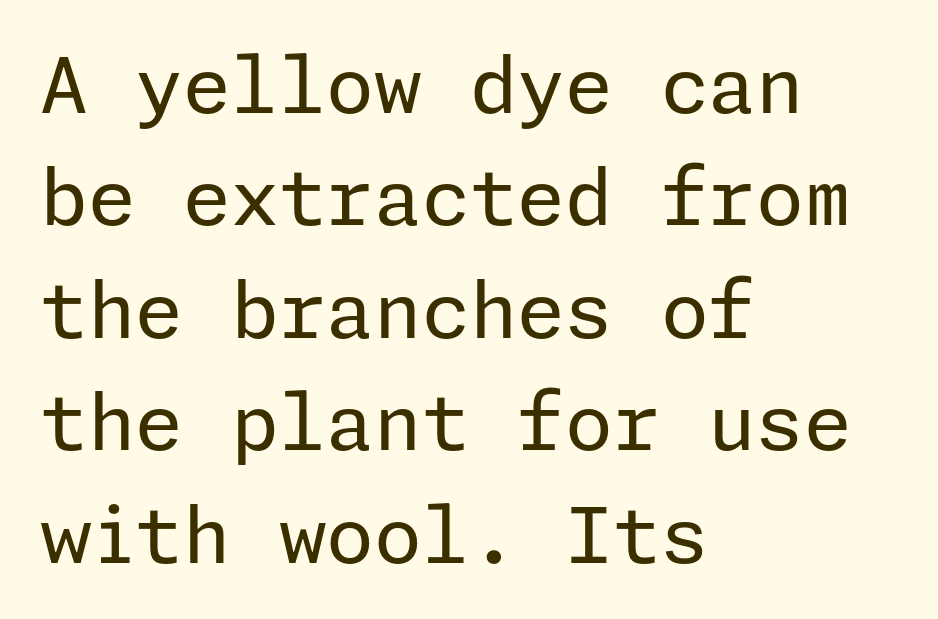
Q: Is the text bold? A: No.
Q: Is the text italic (slanted)? A: No, it is upright.
Q: Is the typeface a serif or a sans-serif typeface? A: Sans-serif.
Q: Is the text underlined? A: No.
Q: How is the paragraph aligned? A: Left-aligned.
Q: Is the spacing between letters normal or unusually wide? A: Normal.
Q: Is the spacing between lines tight, normal or loose? A: Normal.
Q: Width (condensed, normal, or wide)? A: Normal.
Q: Stroke contrast? A: Low.
Q: x-height? A: Medium.
